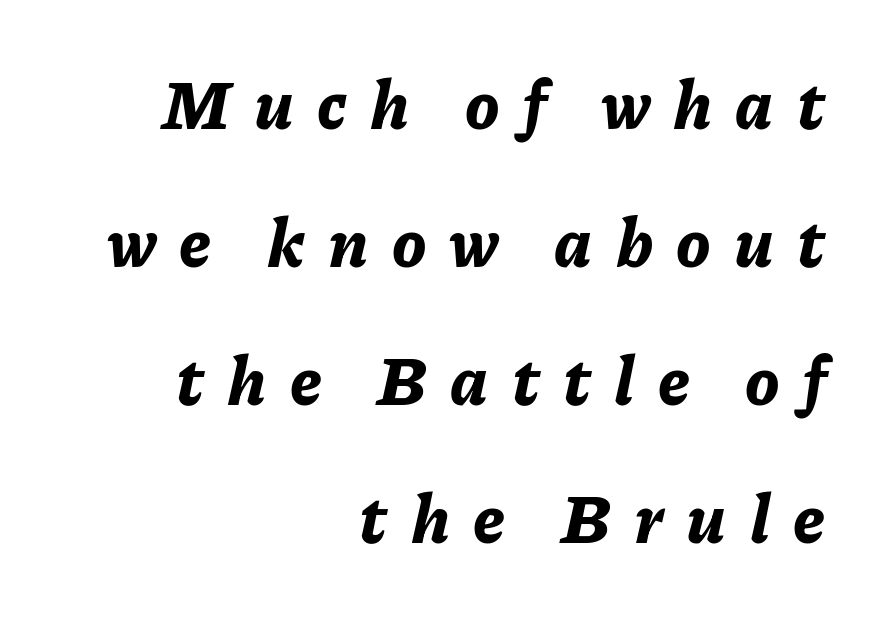
{"italic": "yes", "lean": "right", "slant_degrees": 11, "bold": "yes", "weight": "bold", "width": "normal", "stroke_contrast": "low", "x_height": "medium", "monospaced": "no", "underline": "no", "align": "right", "line_spacing": "loose", "line_spacing_ratio": 2.03, "letter_spacing": "wide", "letter_spacing_em": 0.34, "glyph_px": 68}
